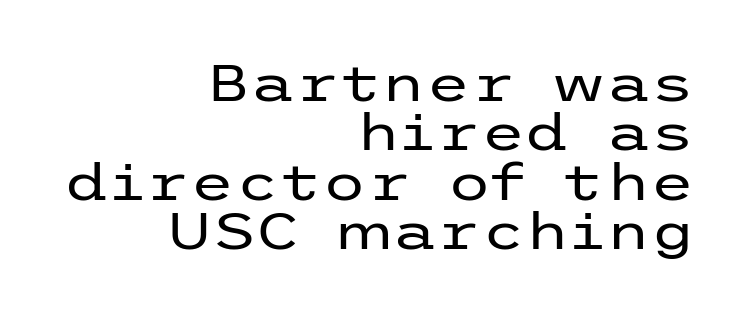
The image shows 51 px regular-weight, wide sans-serif type, upright; set right-aligned, tight line spacing (0.97x), normal letter spacing, not underlined; low stroke contrast and a medium x-height.
